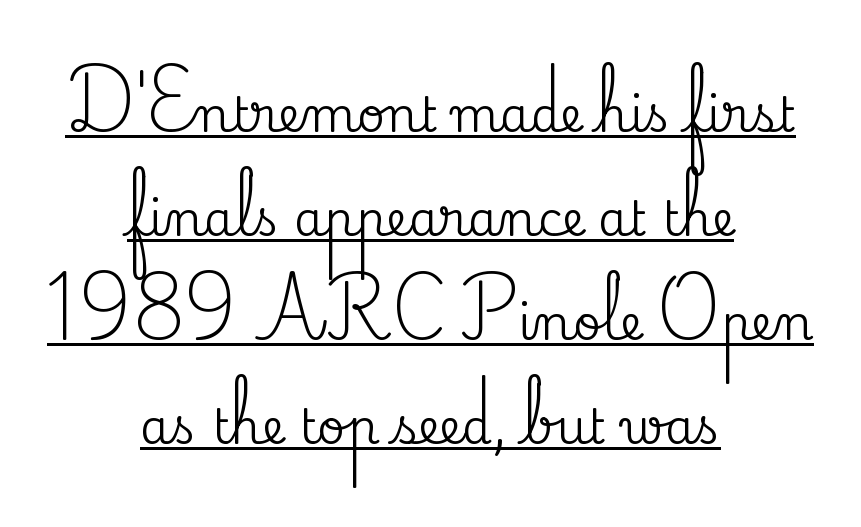
{"serif": "yes", "italic": "no", "width": "normal", "stroke_contrast": "medium", "x_height": "small", "monospaced": "no", "underline": "yes", "align": "center", "line_spacing": "loose", "line_spacing_ratio": 2.17, "letter_spacing": "normal", "letter_spacing_em": 0.0, "glyph_px": 48}
